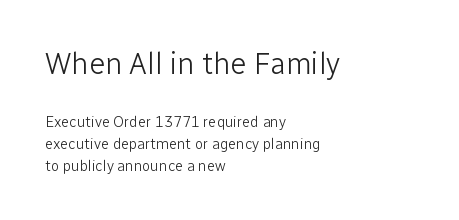
{"serif": "no", "italic": "no", "bold": "no", "weight": "light", "width": "normal", "stroke_contrast": "low", "x_height": "medium", "monospaced": "no", "underline": "no", "align": "left", "line_spacing": "normal", "line_spacing_ratio": 1.45, "letter_spacing": "normal", "letter_spacing_em": 0.0, "larger_block": "first", "size_ratio": 2.0, "glyph_px": 30}
